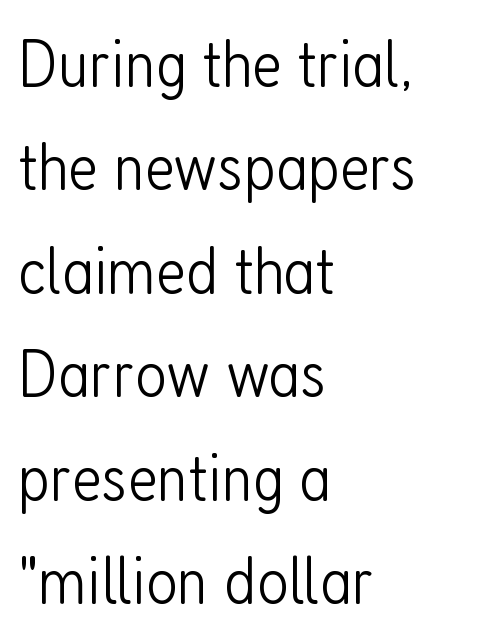
The letterforms sit at book weight or below. The words here are not underlined. Summary of vertical rhythm: regular, with standard interline spacing. The specimen reads as upright at a glance.
